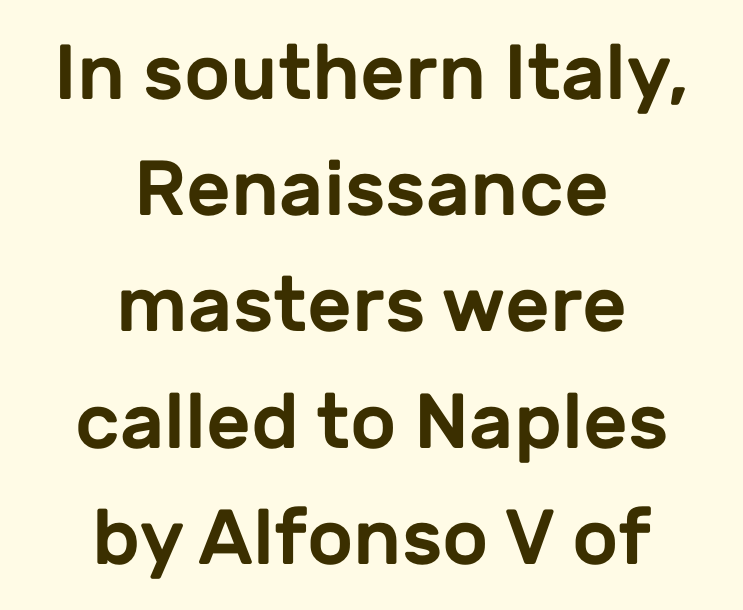
Caption: standard tracking, unaltered. Are there feet on the stems? There aren't — it's a sans. This sample has the flowing, uneven cadence of proportional lettering. If you drew a line through each stem, it would be perfectly vertical. Line starts and ends both wander, symmetrically. The baseline area is clear.
